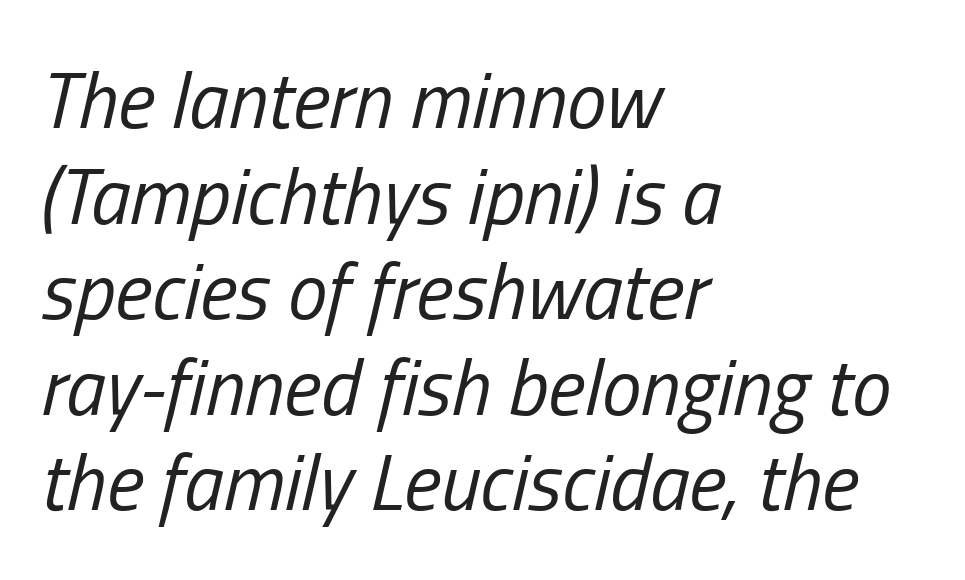
Reading down the block, your eye returns to a fixed left position each line. Varying glyph widths throughout — classic text-font behaviour. Summary of weight: not heavy and not bold. Look at the tracking — it's just the regular setting, nothing added. Descenders hang freely into open space. The axis of the letterforms is tilted away from vertical.
